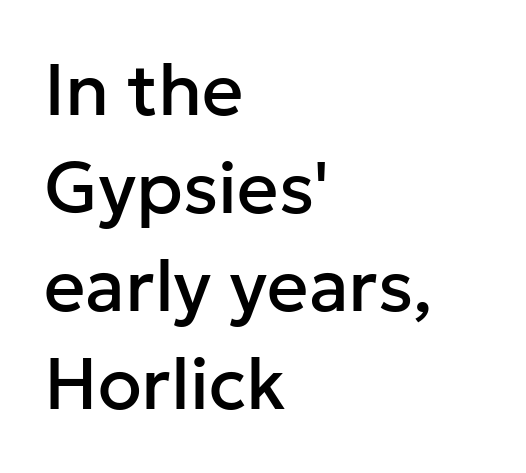
The designer went with a sans here, leaving each stem footless. Every stem runs plumb, perpendicular to the baseline. Here the designer chose a conventional face with non-uniform glyph widths. The paragraph has a hard left edge and a soft right edge. The baseline area is clear.
